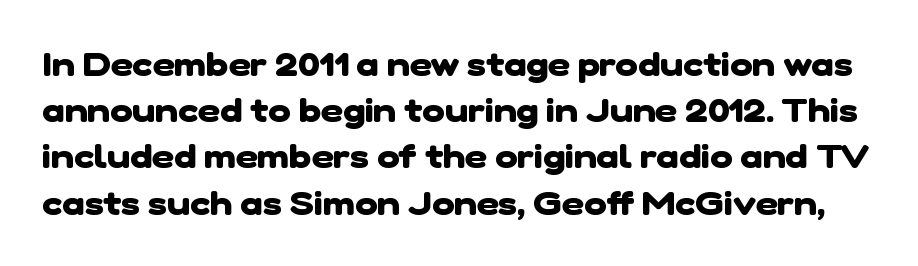
The image shows 34 px heavy sans-serif type; set normal line spacing (1.36x), normal letter spacing, not underlined; low stroke contrast and a medium x-height.
